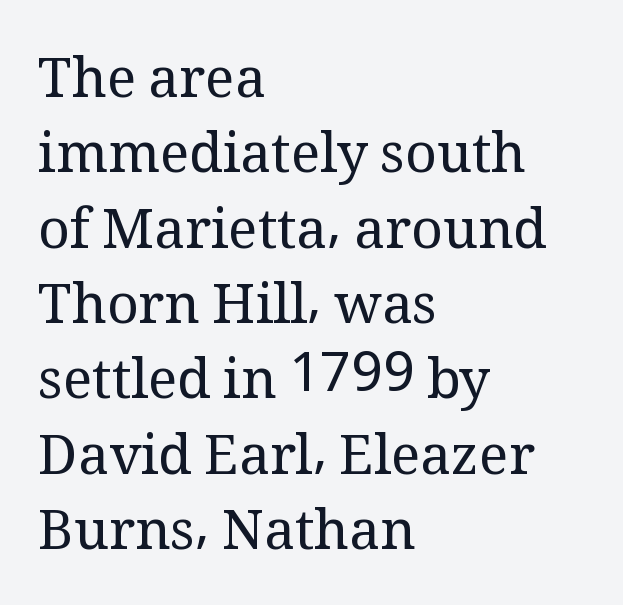
Line spacing here is normal. Is the type heavy? It reads as light-to-regular instead. The type family on display is of the serif kind. Inter-character spacing is left at the font's built-in metrics.
